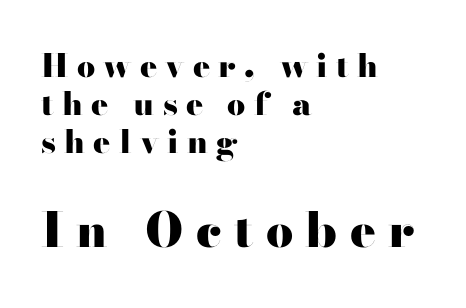
The image shows 48 px heavy, wide sans-serif type, upright; set left-aligned, line spacing 1.18x, unusually wide letter spacing (+0.26 em), not underlined; the second (bottom) block is 1.5x larger; high stroke contrast and a small x-height.
